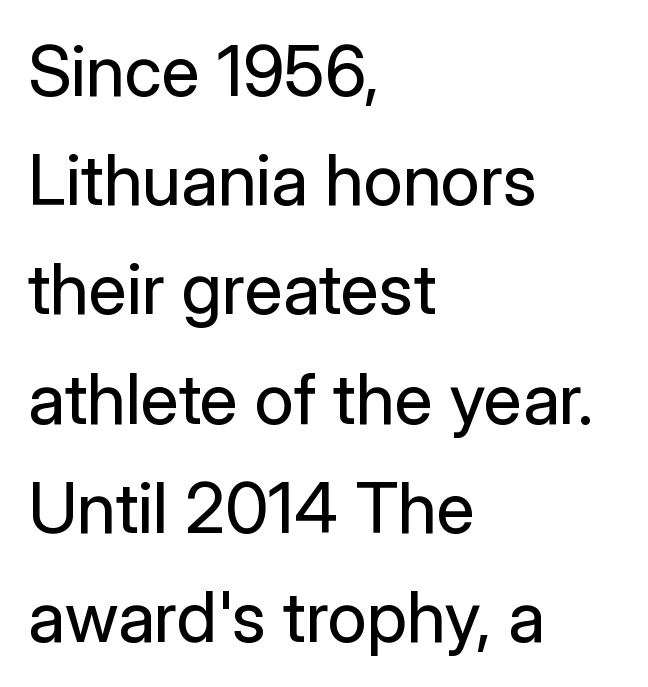
This is the regular roman posture of the typeface. Reading down the block, your eye returns to a fixed left position each line. Rule under the text: the space is simply empty. Think of a printed novel: that variable character pitch is what you see here. The horizontal fit of the characters is conventional and even.
